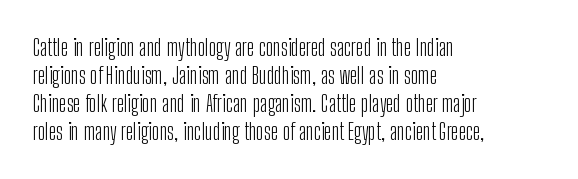
{"italic": "no", "bold": "no", "underline": "no", "align": "left", "line_spacing_ratio": 1.22, "letter_spacing": "normal", "letter_spacing_em": 0.0, "glyph_px": 23}
